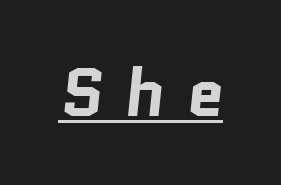
Thick stems and heavy bowls — unmistakably bold. Note: no serifs on the glyphs. Character widths vary here, with narrow letters taking less room than wide ones. The specimen includes a rule beneath the text block's lines.
